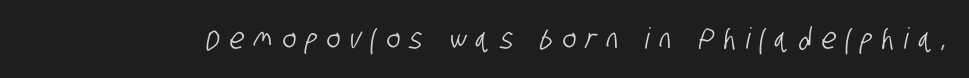
{"serif": "no", "width": "condensed", "stroke_contrast": "low", "x_height": "large", "monospaced": "no", "underline": "no", "letter_spacing": "wide", "letter_spacing_em": 0.34, "glyph_px": 29}
